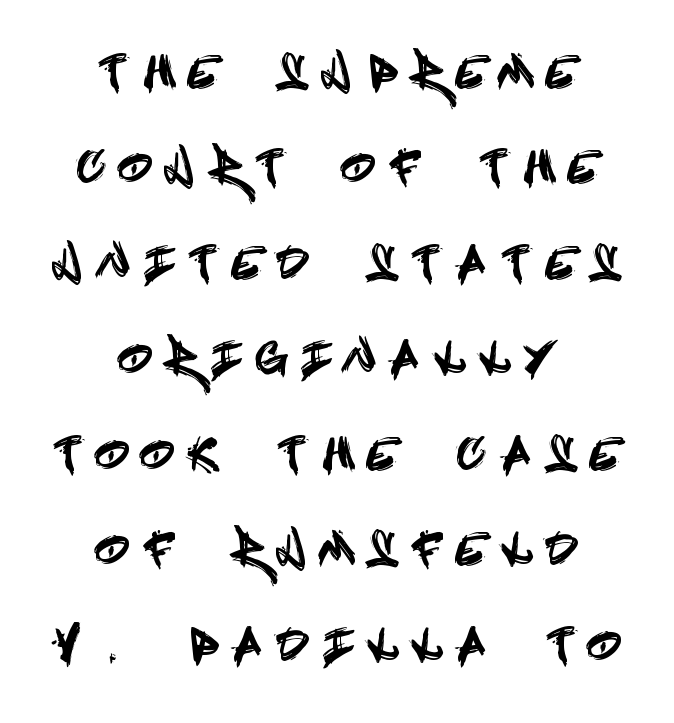
The glyphs are unaccompanied by any horizontal stroke below them. This is sans-serif lettering, the kind often seen on screens and signage. The type is letterspaced generously, with wide tracking. The passage is arranged like a title page — every line centered. Widely set lines give the paragraph a tall, airy silhouette.
